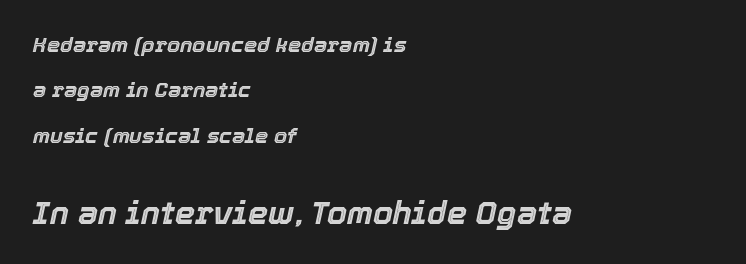
The image shows 32 px text type, italic (leaning right); set left-aligned, loose line spacing (2.16x), normal letter spacing, not underlined; the second (bottom) block is 1.52x larger; a medium x-height.
